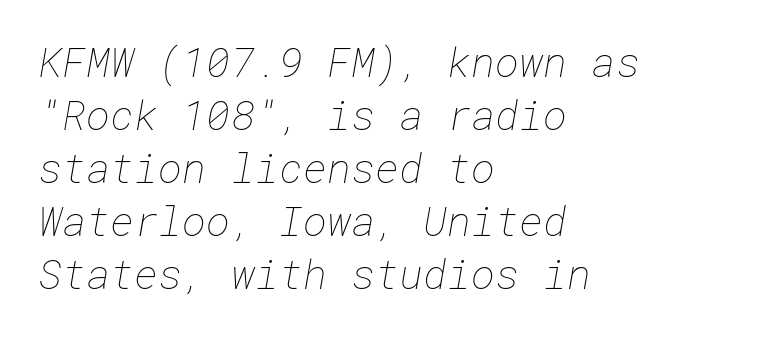
{"bold": "no", "weight": "thin", "width": "normal", "stroke_contrast": "low", "x_height": "medium", "underline": "no", "align": "left", "line_spacing": "normal", "line_spacing_ratio": 1.29, "letter_spacing": "normal", "letter_spacing_em": 0.0, "glyph_px": 41}
